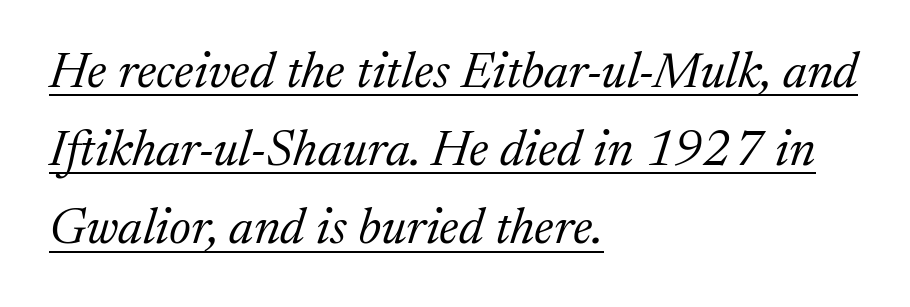
Q: Is the text bold? A: No.
Q: Is the text italic (slanted)? A: Yes, it leans right by about 17 degrees.
Q: Is the typeface a serif or a sans-serif typeface? A: Serif.
Q: Is the text underlined? A: Yes.
Q: How is the paragraph aligned? A: Left-aligned.
Q: Is the spacing between letters normal or unusually wide? A: Normal.
Q: Is the spacing between lines tight, normal or loose? A: Normal.
Q: Width (condensed, normal, or wide)? A: Normal.
Q: Stroke contrast? A: Medium.
Q: x-height? A: Medium.
Q: Monospaced? A: No.
